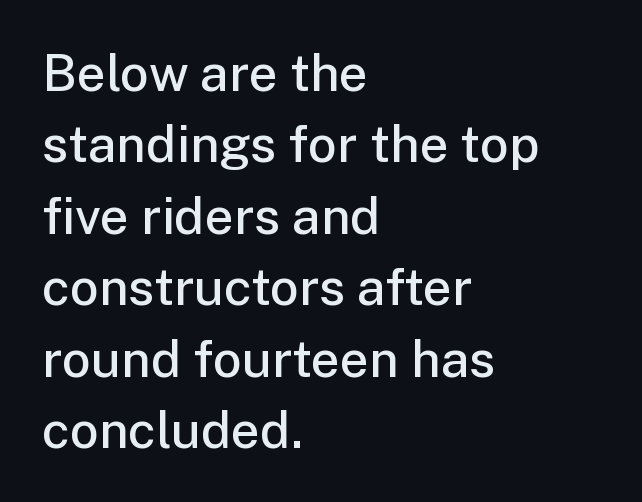
Q: Is the text bold? A: Semi-bold.
Q: Is the text italic (slanted)? A: No, it is upright.
Q: Is the typeface a serif or a sans-serif typeface? A: Sans-serif.
Q: Is the text underlined? A: No.
Q: How is the paragraph aligned? A: Left-aligned.
Q: Is the spacing between letters normal or unusually wide? A: Normal.
Q: Is the spacing between lines tight, normal or loose? A: Normal.
Q: Width (condensed, normal, or wide)? A: Normal.
Q: Stroke contrast? A: Low.
Q: x-height? A: Medium.
Q: Monospaced? A: No.
